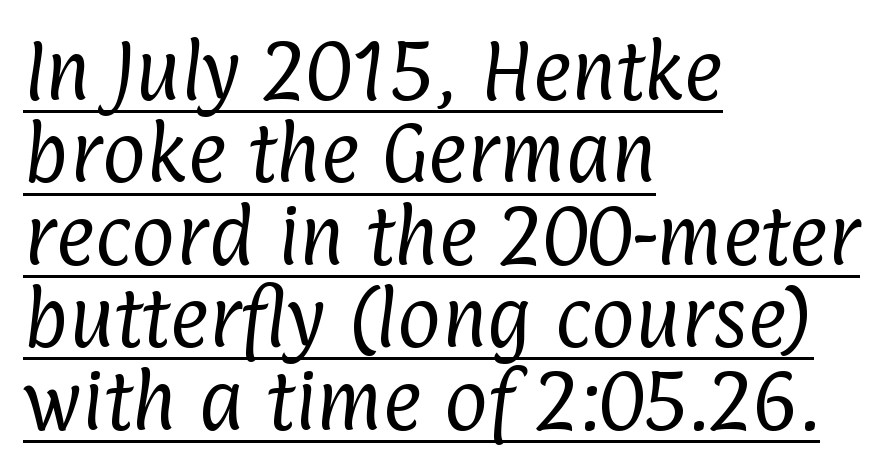
Q: Is the text bold? A: No.
Q: Is the typeface a serif or a sans-serif typeface? A: Sans-serif.
Q: Is the text underlined? A: Yes.
Q: How is the paragraph aligned? A: Left-aligned.
Q: Is the spacing between letters normal or unusually wide? A: Normal.
Q: Width (condensed, normal, or wide)? A: Condensed.
Q: Stroke contrast? A: Low.
Q: x-height? A: Medium.
Q: Monospaced? A: No.
